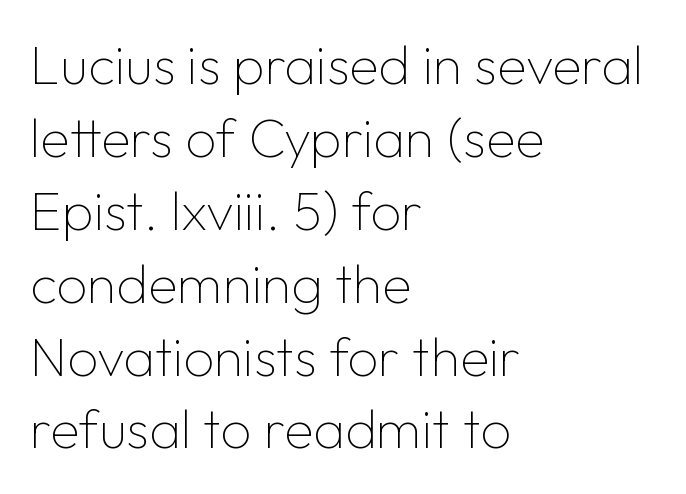
Students, observe: this is what conventionally led text looks like. The weight tops out at a normal text grade. These lines were composed using upright roman letters. These lines are set flush left with a ragged right edge.
